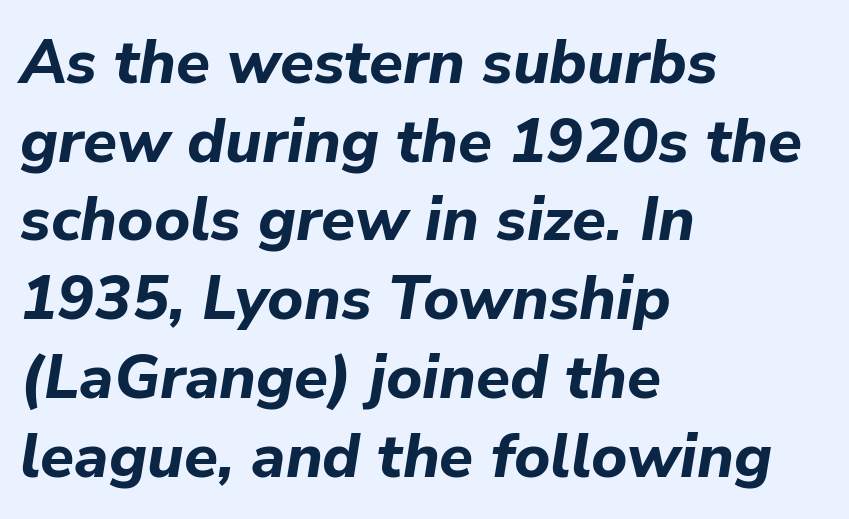
{"italic": "yes", "lean": "right", "slant_degrees": 9, "bold": "yes", "weight": "bold", "width": "normal", "stroke_contrast": "low", "x_height": "medium", "monospaced": "no", "underline": "no", "align": "left", "line_spacing": "normal", "line_spacing_ratio": 1.27, "letter_spacing": "normal", "letter_spacing_em": 0.0, "glyph_px": 62}
